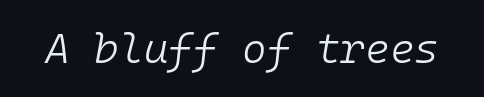
{"italic": "yes", "lean": "right", "slant_degrees": 10, "bold": "no", "weight": "light", "width": "normal", "stroke_contrast": "low", "x_height": "medium", "monospaced": "yes", "underline": "no", "letter_spacing": "normal", "letter_spacing_em": 0.0, "glyph_px": 42}
